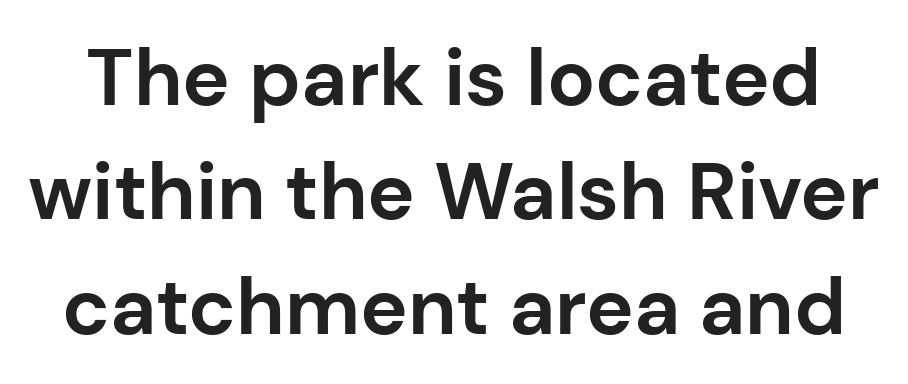
Line spacing here is normal. The passage shown is typed in a proportional face where columns would drift. In terms of letterspacing, this is plain default setting. Rule under the text: the space is simply empty. Observe the absence of serifs on each vertical stroke in this sample.
